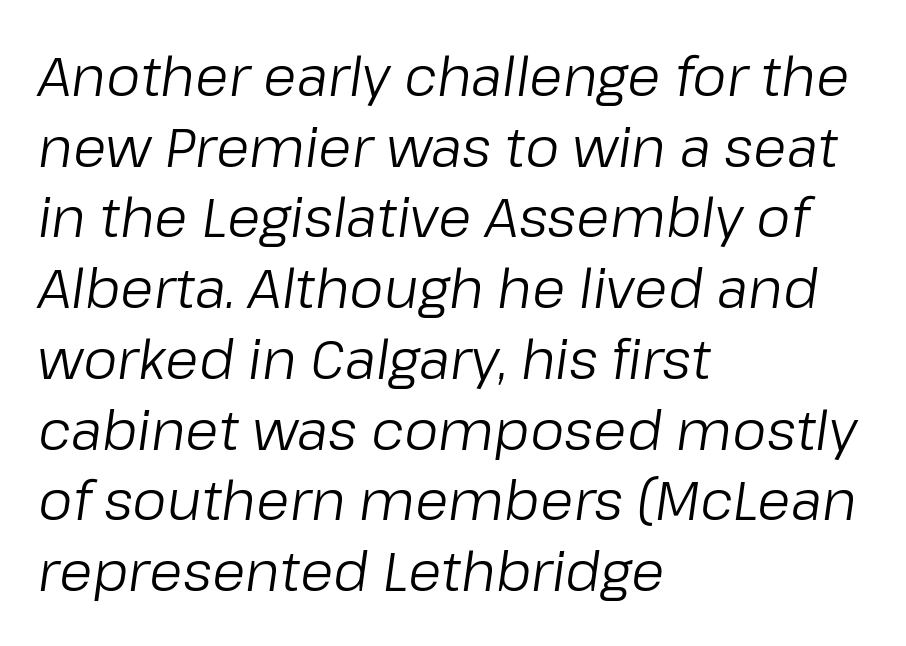
{"italic": "yes", "lean": "right", "slant_degrees": 8, "bold": "no", "weight": "regular", "width": "normal", "stroke_contrast": "low", "x_height": "medium", "monospaced": "no", "underline": "no", "align": "left", "line_spacing": "normal", "line_spacing_ratio": 1.31, "letter_spacing": "normal", "letter_spacing_em": 0.0, "glyph_px": 54}
